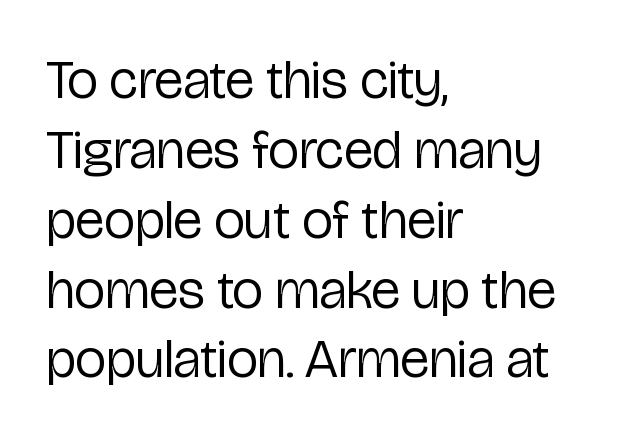
Q: Is the text bold? A: No.
Q: Is the text italic (slanted)? A: No, it is upright.
Q: Is the typeface a serif or a sans-serif typeface? A: Sans-serif.
Q: Is the text underlined? A: No.
Q: How is the paragraph aligned? A: Left-aligned.
Q: Is the spacing between letters normal or unusually wide? A: Normal.
Q: Is the spacing between lines tight, normal or loose? A: Normal.
Q: Width (condensed, normal, or wide)? A: Condensed.
Q: Stroke contrast? A: Low.
Q: x-height? A: Medium.
Q: Monospaced? A: No.
